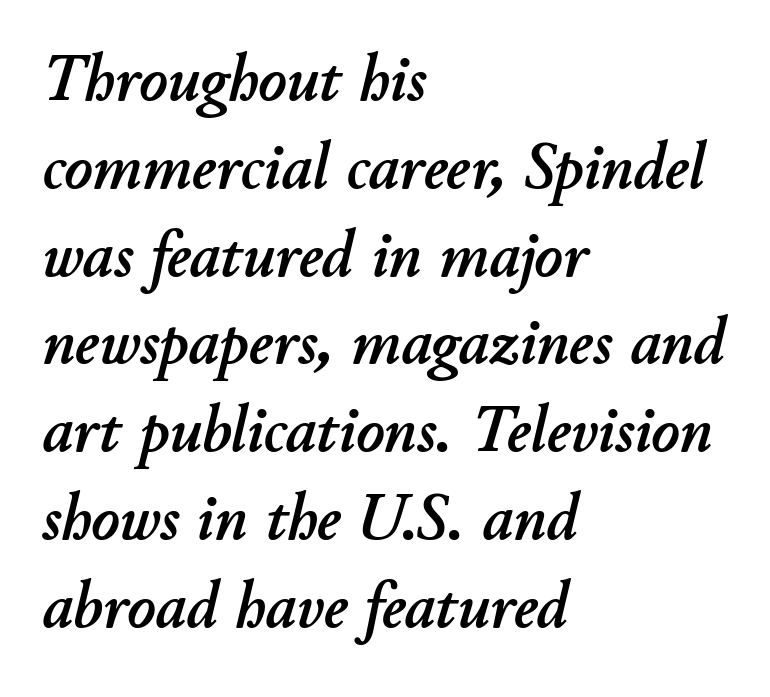
Q: Is the text italic (slanted)? A: Yes, it leans right by about 11 degrees.
Q: Is the text underlined? A: No.
Q: How is the paragraph aligned? A: Left-aligned.
Q: Is the spacing between letters normal or unusually wide? A: Normal.
Q: Is the spacing between lines tight, normal or loose? A: Normal.
Q: Width (condensed, normal, or wide)? A: Normal.
Q: Stroke contrast? A: Low.
Q: x-height? A: Small.
Q: Monospaced? A: No.
